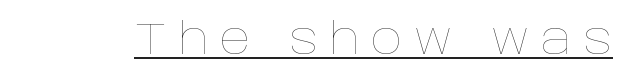
The typography opts for an upright posture over an oblique one. Spacing verdict: proportional, widths tailored to each character. A baseline rule has been typeset under these characters. On a weight scale, this lands at 450 or below. Someone cranked the tracking dial way up on this one.
